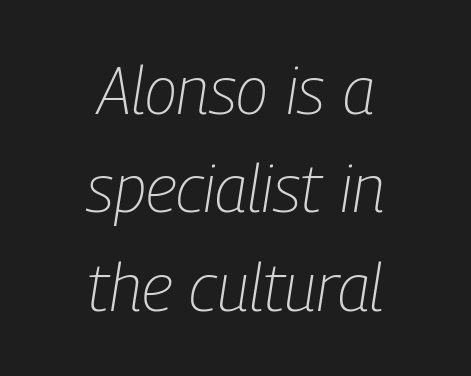
{"italic": "yes", "lean": "right", "slant_degrees": 9, "bold": "no", "weight": "light", "width": "condensed", "stroke_contrast": "low", "x_height": "medium", "monospaced": "no", "underline": "no", "align": "center", "line_spacing": "normal", "line_spacing_ratio": 1.49, "letter_spacing": "normal", "letter_spacing_em": 0.0, "glyph_px": 66}
